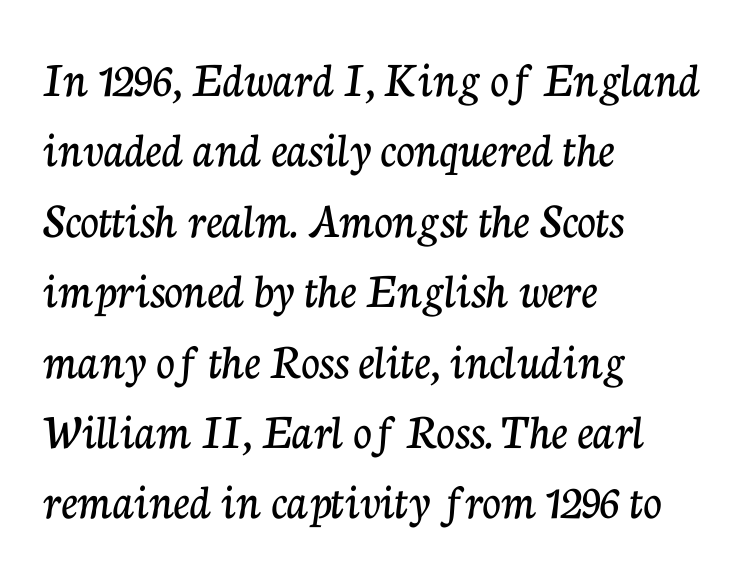
Q: Is the text italic (slanted)? A: Yes.
Q: Is the typeface a serif or a sans-serif typeface? A: Serif.
Q: Is the text underlined? A: No.
Q: How is the paragraph aligned? A: Left-aligned.
Q: Is the spacing between letters normal or unusually wide? A: Normal.
Q: Is the spacing between lines tight, normal or loose? A: Normal.
Q: Width (condensed, normal, or wide)? A: Normal.
Q: Stroke contrast? A: Low.
Q: x-height? A: Medium.
Q: Monospaced? A: No.
